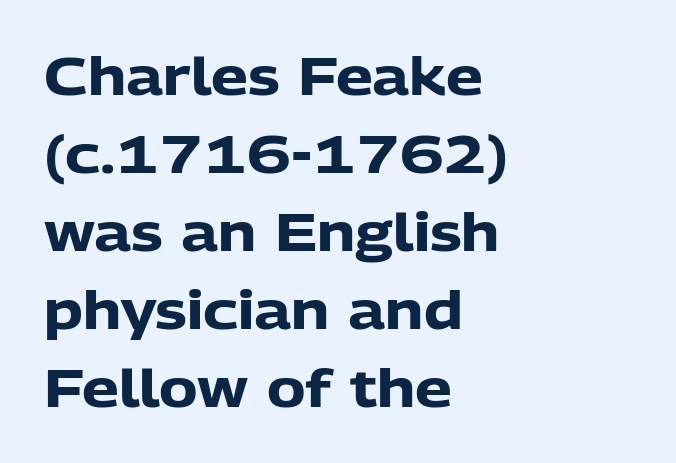
{"serif": "no", "italic": "no", "bold": "yes", "weight": "heavy", "width": "normal", "stroke_contrast": "low", "x_height": "medium", "monospaced": "no", "underline": "no", "align": "left", "line_spacing": "normal", "line_spacing_ratio": 1.5, "letter_spacing": "normal", "letter_spacing_em": 0.0, "glyph_px": 52}
